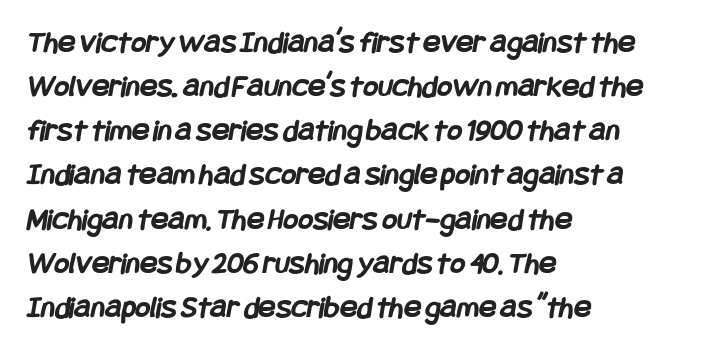
{"serif": "no", "bold": "yes", "weight": "semibold", "width": "condensed", "stroke_contrast": "low", "x_height": "large", "underline": "no", "align": "left", "line_spacing": "normal", "line_spacing_ratio": 1.38, "letter_spacing": "normal", "letter_spacing_em": 0.0, "glyph_px": 32}
